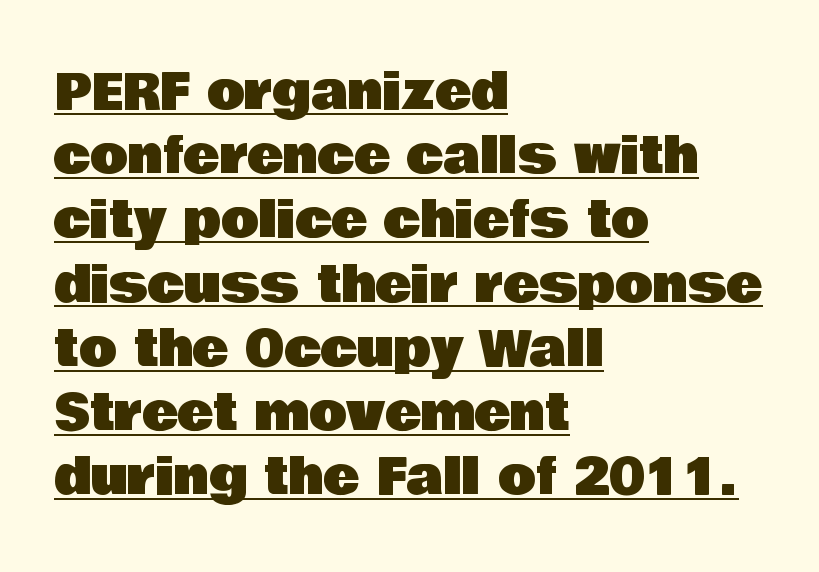
Q: Is the text italic (slanted)? A: No, it is upright.
Q: Is the typeface a serif or a sans-serif typeface? A: Sans-serif.
Q: Is the text underlined? A: Yes.
Q: How is the paragraph aligned? A: Left-aligned.
Q: Is the spacing between letters normal or unusually wide? A: Normal.
Q: Is the spacing between lines tight, normal or loose? A: Normal.
Q: Width (condensed, normal, or wide)? A: Normal.
Q: Stroke contrast? A: Low.
Q: x-height? A: Large.
Q: Monospaced? A: No.
